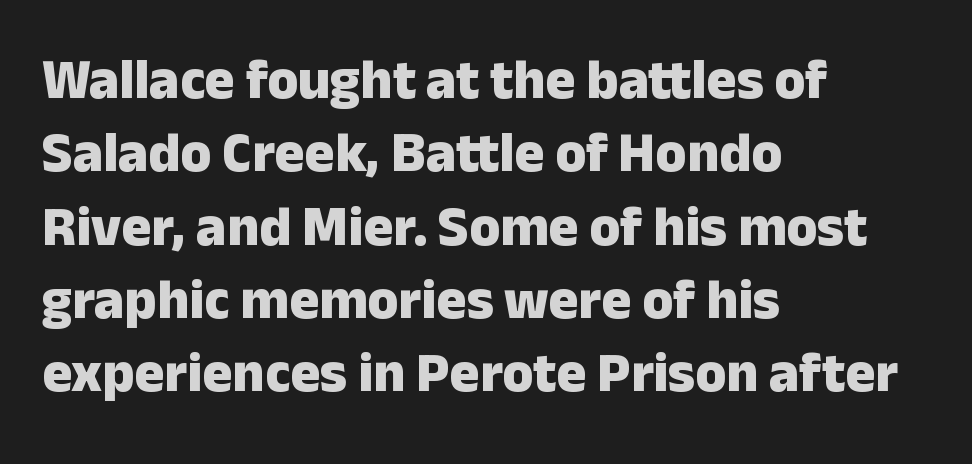
The space between consecutive lines is moderate. Each line starts at the same left margin while the right side varies. No italicization has been applied; the sample stays upright. The passage shown has conventional tracking throughout. Its strokes are broad and dark, the hallmark of bold type. Nothing sits at the stroke ends, so this counts as sans-serif.
